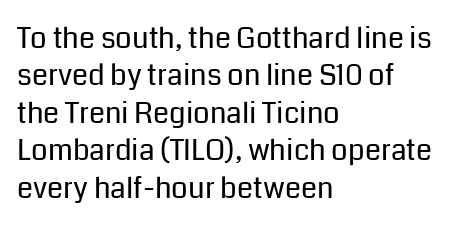
Are there feet on the stems? There aren't — it's a sans. The gap between lines stays unmarked. Does the lettering tilt? It doesn't — this is upright. Each letter keeps its own natural width here, so spacing adapts to shape. How are the letters spaced? Ordinarily, with no added tracking. The compositor pushed each line to the left boundary.
